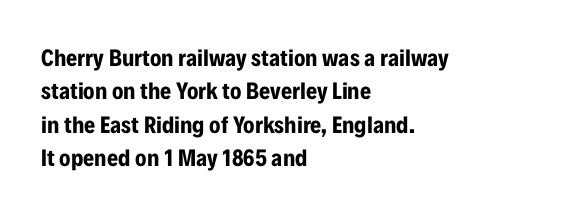
{"italic": "no", "bold": "yes", "underline": "no", "align": "left", "line_spacing": "normal", "line_spacing_ratio": 1.39, "letter_spacing": "normal", "letter_spacing_em": 0.0, "glyph_px": 24}
